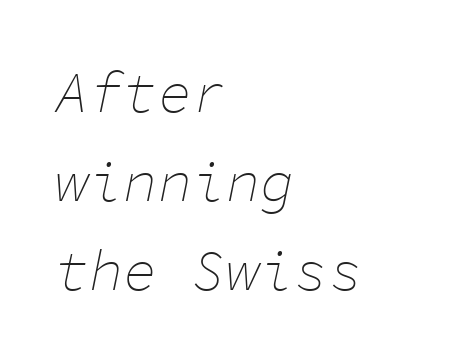
This rendering leaves character spacing at its baseline value. The letters look calm and open, with moderate or lighter stems. The rendering anchors every line to the left-hand side. Has an underline been added? It has not. Each new line begins a customary step beneath the previous one. Do the characters align in a grid? Yes, the font is monospaced.
